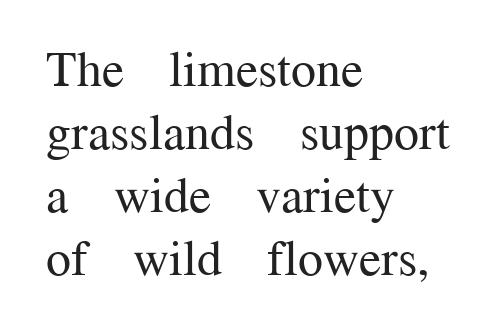
Spacing verdict: proportional, widths tailored to each character. Descenders hang freely into open space. Line beginnings align vertically; line endings do not. The type sits square on the baseline with zero lean.
